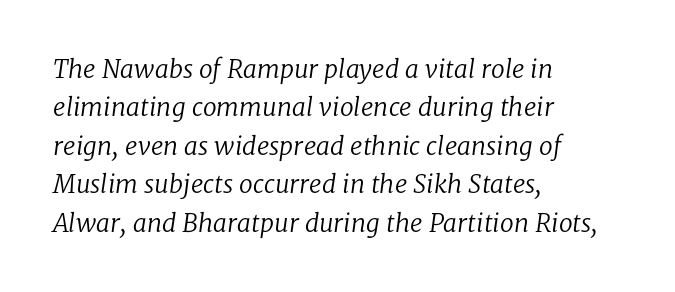
Q: Is the text bold? A: No.
Q: Is the text italic (slanted)? A: Yes, it leans right by about 8 degrees.
Q: Is the text underlined? A: No.
Q: How is the paragraph aligned? A: Left-aligned.
Q: Is the spacing between letters normal or unusually wide? A: Normal.
Q: Is the spacing between lines tight, normal or loose? A: Normal.
